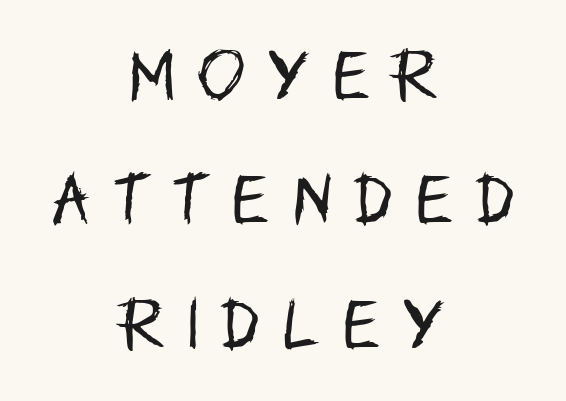
{"serif": "no", "italic": "no", "bold": "no", "weight": "regular", "width": "condensed", "stroke_contrast": "low", "x_height": "large", "monospaced": "no", "underline": "no", "align": "center", "line_spacing": "loose", "line_spacing_ratio": 2.18, "letter_spacing": "wide", "letter_spacing_em": 0.41, "glyph_px": 57}
